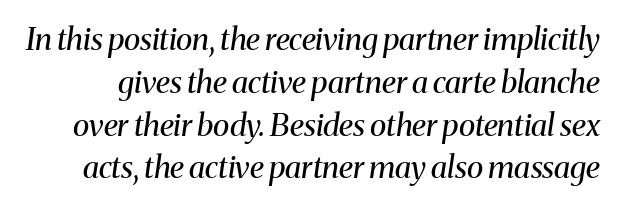
{"serif": "yes", "italic": "yes", "lean": "right", "slant_degrees": 8, "bold": "no", "weight": "regular", "width": "normal", "stroke_contrast": "medium", "x_height": "medium", "monospaced": "no", "underline": "no", "line_spacing": "normal", "line_spacing_ratio": 1.38, "letter_spacing": "normal", "letter_spacing_em": 0.0, "glyph_px": 31}
